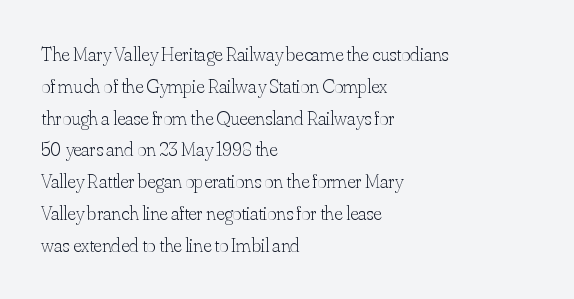
The image shows 20 px text type, upright; set left-aligned, normal line spacing (1.59x), normal letter spacing, not underlined.
